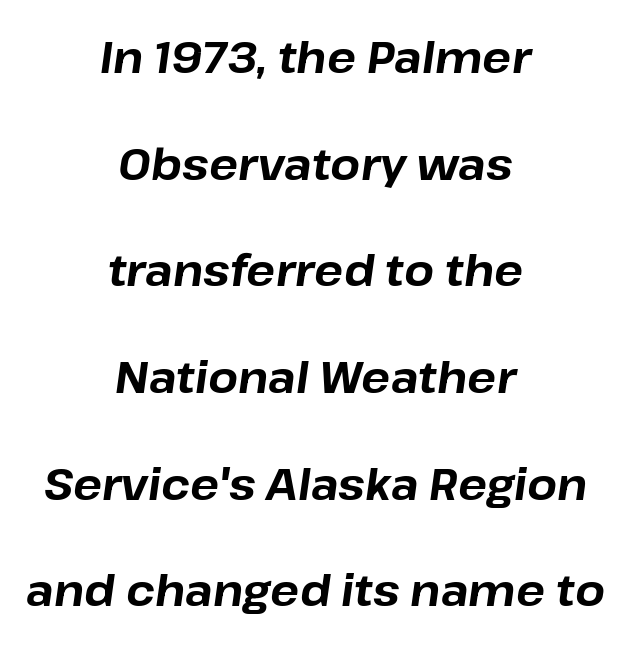
{"italic": "yes", "lean": "right", "slant_degrees": 8, "bold": "yes", "weight": "bold", "width": "normal", "stroke_contrast": "low", "x_height": "medium", "monospaced": "no", "underline": "no", "align": "center", "line_spacing": "loose", "line_spacing_ratio": 2.48, "letter_spacing": "normal", "letter_spacing_em": 0.0, "glyph_px": 43}
